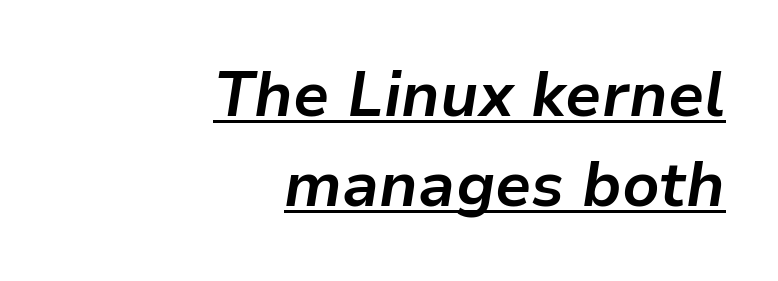
Glyph-to-glyph distance matches everyday printed text. You can tell it's italic because the verticals aren't actually vertical. Heavy-handed strokes throughout: this text is bold. Here the designer chose a conventional face with non-uniform glyph widths.
